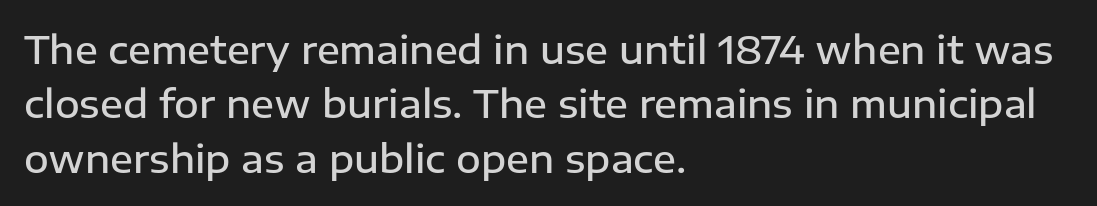
To sum up the face: it is a sans, with no serifs. Horizontal bands of white between lines are of average thickness. The font is running at a semibold setting, under full bold. No word sits above an underline. The typesetter chose a ragged-right arrangement here.
